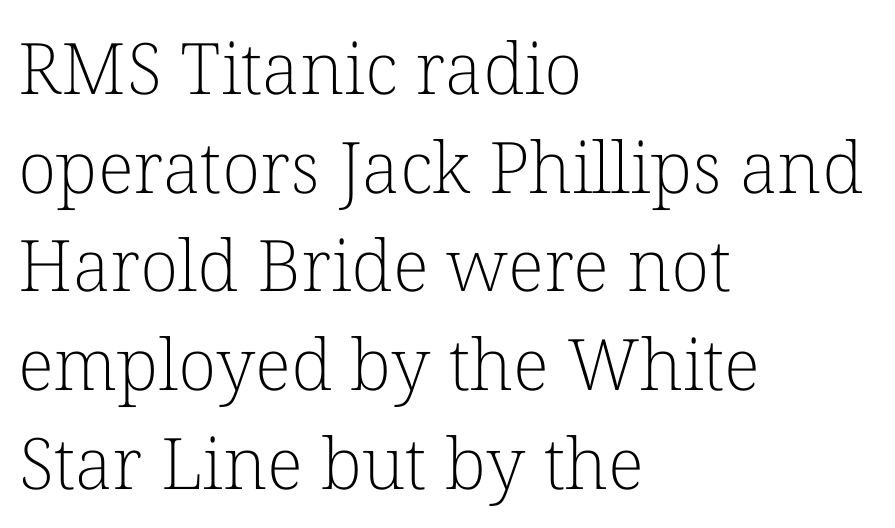
The type sits square on the baseline with zero lean. If you measured baseline to baseline, you'd find a middling distance. Old-style or modern, the face here clearly has serifs. The passage shown is not underscored anywhere. This sample has the flowing, uneven cadence of proportional lettering. The rendering keeps characters at their native spacing.
